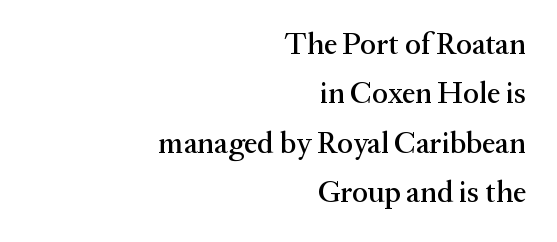
{"serif": "yes", "italic": "no", "width": "normal", "stroke_contrast": "medium", "x_height": "medium", "monospaced": "no", "underline": "no", "align": "right", "line_spacing": "normal", "line_spacing_ratio": 1.65, "letter_spacing": "normal", "letter_spacing_em": 0.0, "glyph_px": 30}
